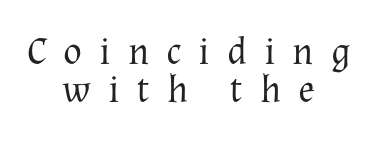
In terms of letterform style, serifs are clearly present. No italicization has been applied; the sample stays upright. A light-to-regular cut is what we see here. Decoration check: the copy has no underline. Teacher's note: observe the equal gaps on both sides — that is centered alignment.
